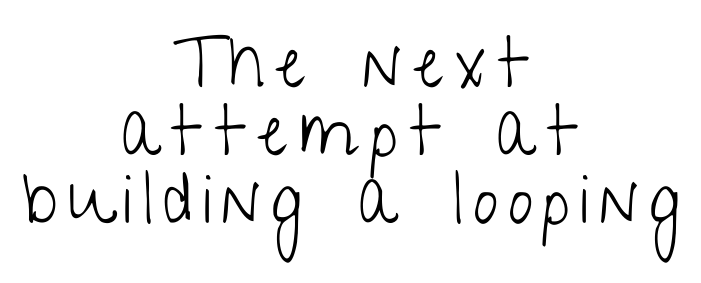
You could barely slide anything between these rows. The area under the type is left untouched. Weight: not bold — regular or lighter. Check where the strokes stop: nothing finishes them off — pure sans.
